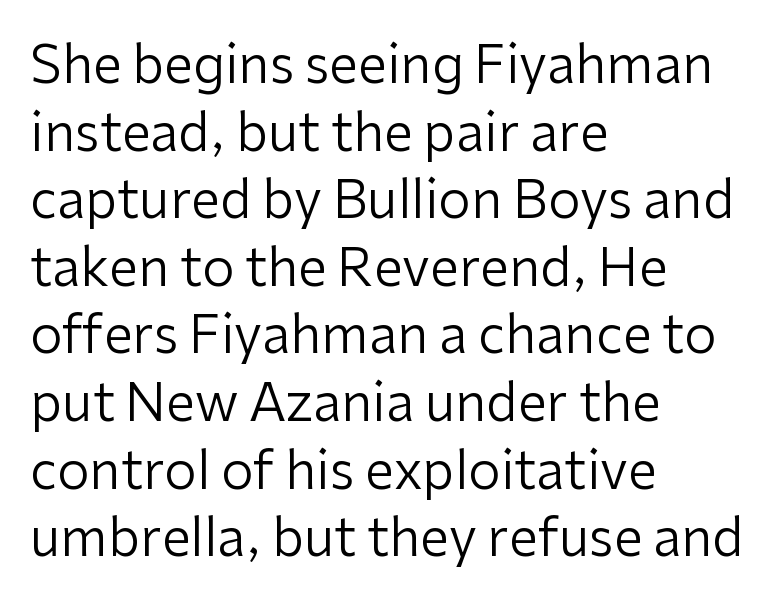
{"serif": "no", "italic": "no", "bold": "no", "weight": "regular", "width": "normal", "stroke_contrast": "low", "x_height": "medium", "monospaced": "no", "underline": "no", "align": "left", "line_spacing": "normal", "line_spacing_ratio": 1.3, "letter_spacing": "normal", "letter_spacing_em": 0.0, "glyph_px": 52}
